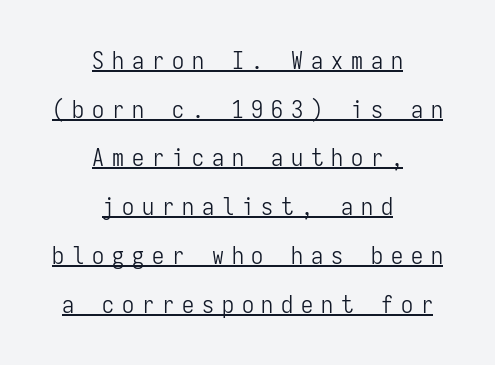
Q: Is the text bold? A: No.
Q: Is the text italic (slanted)? A: No, it is upright.
Q: Is the text underlined? A: Yes.
Q: How is the paragraph aligned? A: Centered.
Q: Is the spacing between letters normal or unusually wide? A: Unusually wide.
Q: Is the spacing between lines tight, normal or loose? A: Loose.
